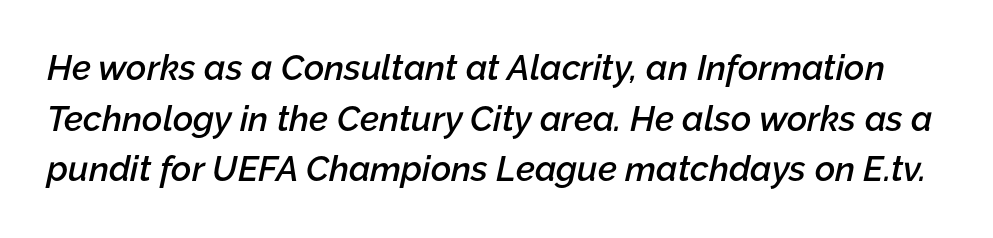
{"italic": "yes", "lean": "right", "slant_degrees": 12, "bold": "semi", "weight": "semibold", "width": "normal", "stroke_contrast": "low", "x_height": "medium", "monospaced": "no", "underline": "no", "line_spacing": "normal", "line_spacing_ratio": 1.45, "letter_spacing": "normal", "letter_spacing_em": 0.0, "glyph_px": 35}
